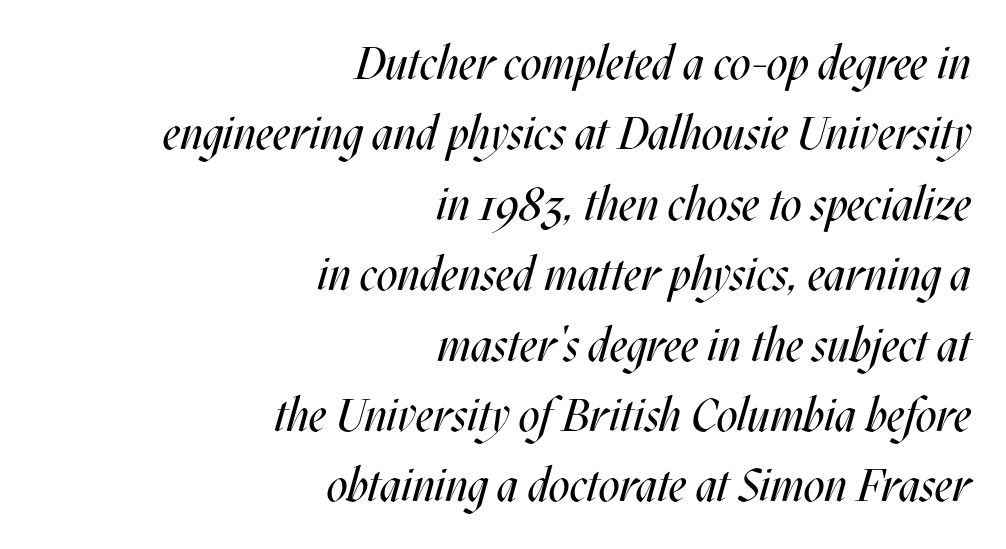
The image shows 46 px regular-weight, condensed type, italic (leaning right); set right-aligned, normal line spacing (1.53x), normal letter spacing, not underlined; medium stroke contrast and a large x-height.
